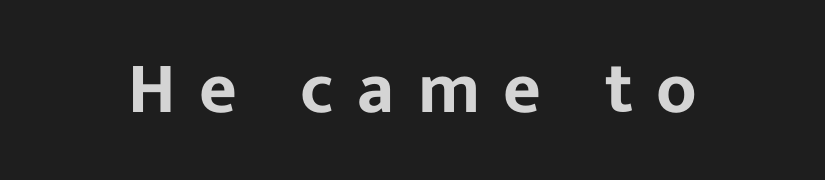
The axis of the letterforms is exactly vertical. Is this a fixed-width face? No — the glyphs have proportional, varying widths. Check under the words: just untouched page. Tracking here is generous; glyphs stand well apart from one another.
